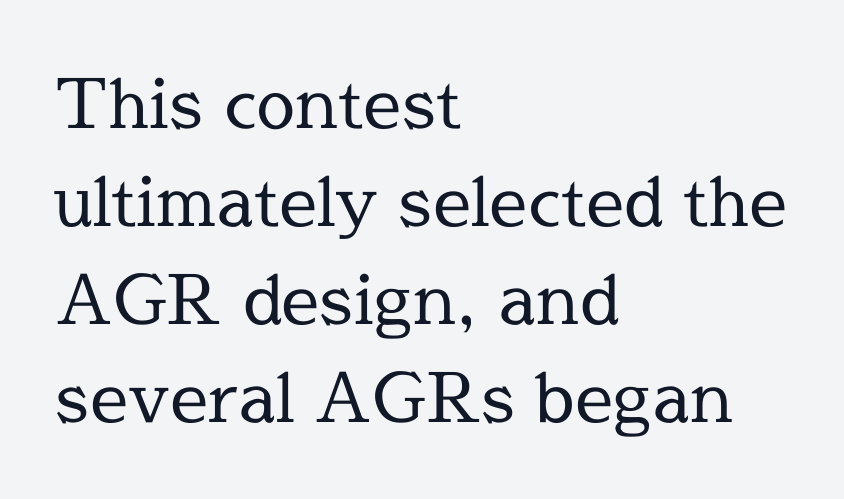
Q: Is the text bold? A: No.
Q: Is the text italic (slanted)? A: No, it is upright.
Q: Is the typeface a serif or a sans-serif typeface? A: Serif.
Q: Is the text underlined? A: No.
Q: How is the paragraph aligned? A: Left-aligned.
Q: Is the spacing between letters normal or unusually wide? A: Normal.
Q: Is the spacing between lines tight, normal or loose? A: Normal.
Q: Width (condensed, normal, or wide)? A: Normal.
Q: x-height? A: Medium.
Q: Monospaced? A: No.
